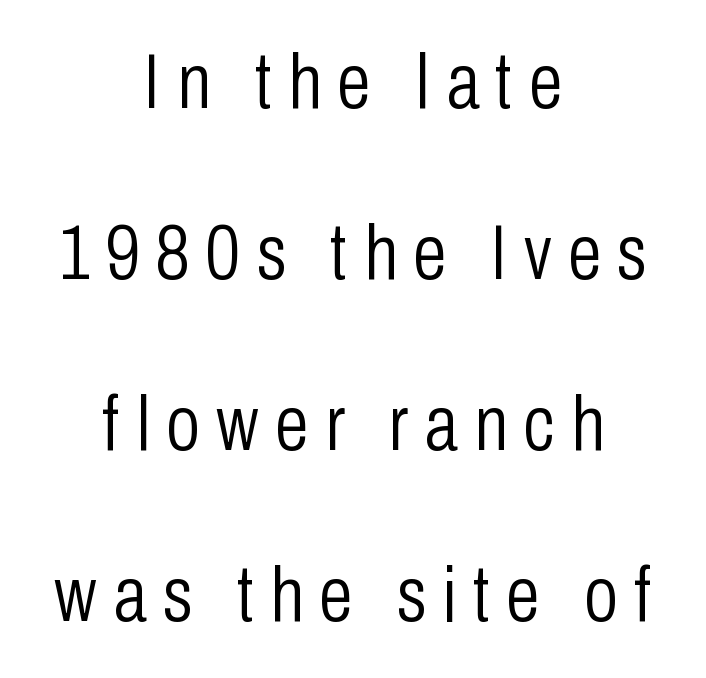
Q: Is the text bold? A: No.
Q: Is the text italic (slanted)? A: No, it is upright.
Q: Is the typeface a serif or a sans-serif typeface? A: Sans-serif.
Q: Is the text underlined? A: No.
Q: How is the paragraph aligned? A: Centered.
Q: Is the spacing between letters normal or unusually wide? A: Unusually wide.
Q: Is the spacing between lines tight, normal or loose? A: Loose.
Q: Width (condensed, normal, or wide)? A: Condensed.
Q: Stroke contrast? A: Low.
Q: x-height? A: Medium.
Q: Monospaced? A: No.
